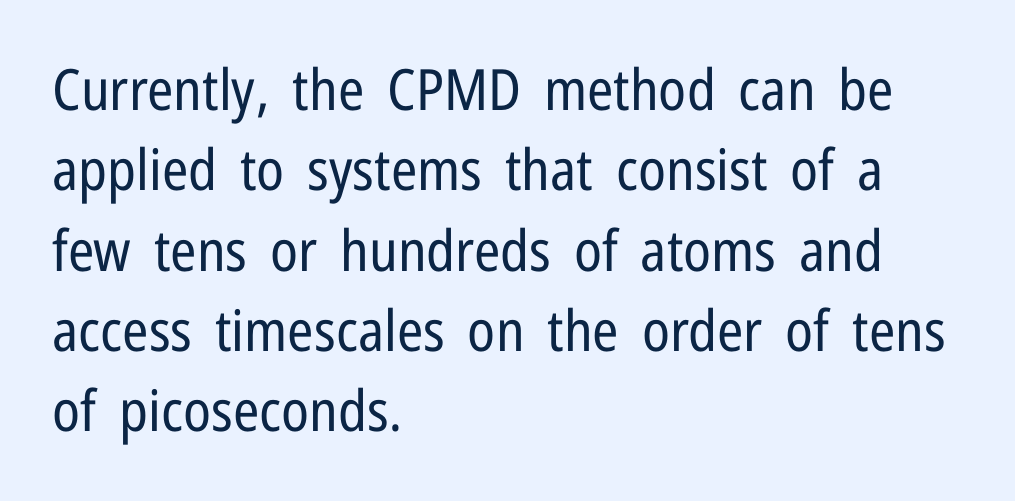
Q: Is the text bold? A: No.
Q: Is the text italic (slanted)? A: No, it is upright.
Q: Is the typeface a serif or a sans-serif typeface? A: Sans-serif.
Q: Is the text underlined? A: No.
Q: How is the paragraph aligned? A: Left-aligned.
Q: Is the spacing between letters normal or unusually wide? A: Normal.
Q: Is the spacing between lines tight, normal or loose? A: Normal.
Q: Width (condensed, normal, or wide)? A: Condensed.
Q: Stroke contrast? A: Low.
Q: x-height? A: Medium.
Q: Monospaced? A: No.
